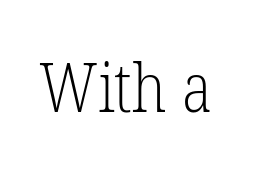
{"serif": "yes", "italic": "no", "bold": "no", "weight": "light", "width": "condensed", "stroke_contrast": "low", "x_height": "medium", "monospaced": "no", "underline": "no", "letter_spacing": "normal", "letter_spacing_em": 0.0, "glyph_px": 68}
